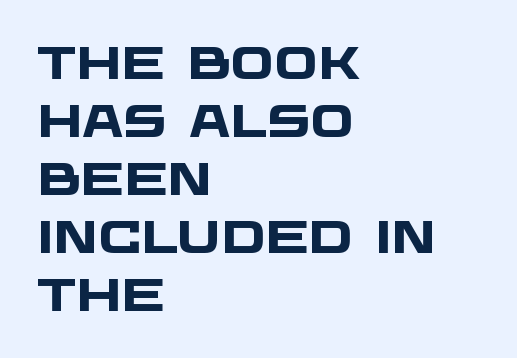
The characters display no serif detailing; their extremities are plain. I'd describe the lettering as bold — thick and assertive. Spacing verdict: proportional, widths tailored to each character. Line spacing here is normal. The foot of each line stays bare and open. Letter spacing: default.
